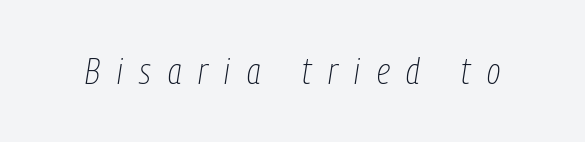
{"italic": "yes", "lean": "right", "slant_degrees": 9, "bold": "no", "weight": "thin", "width": "condensed", "stroke_contrast": "low", "x_height": "medium", "monospaced": "no", "underline": "no", "letter_spacing": "wide", "letter_spacing_em": 0.47, "glyph_px": 36}
